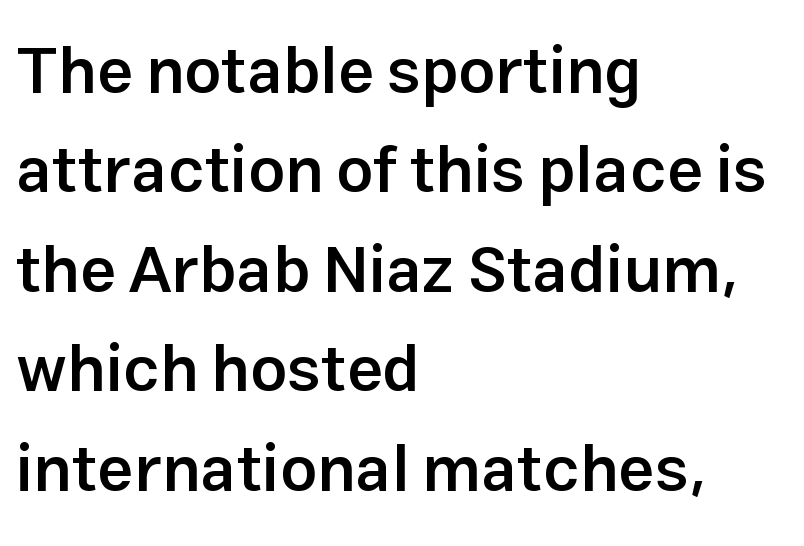
The passage shown has conventional tracking throughout. Do the characters align in a grid? No, the font is proportional. The text was rendered using a sans face with plain stroke endings. In terms of weight, the rendering is demibold, just under bold.
